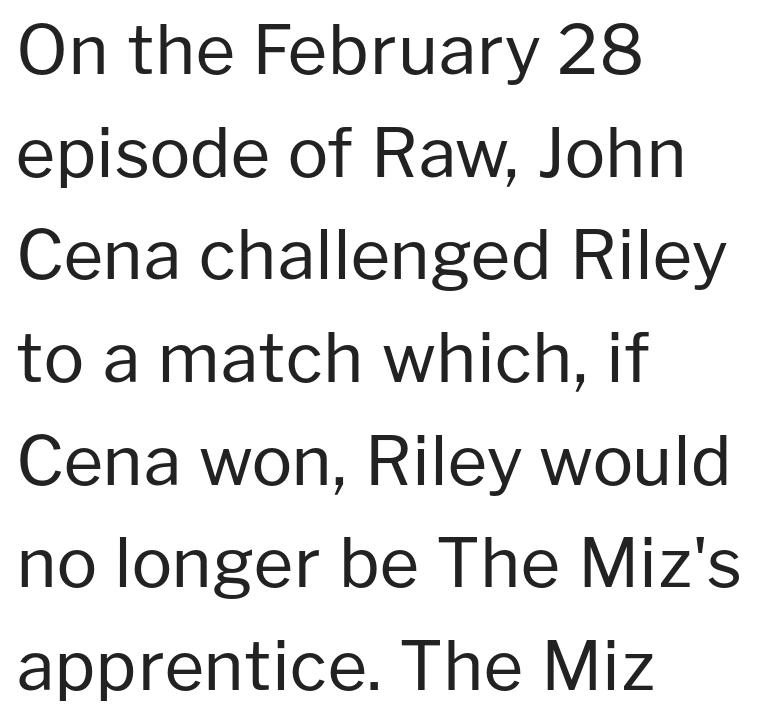
{"serif": "no", "italic": "no", "bold": "no", "weight": "regular", "width": "normal", "stroke_contrast": "low", "x_height": "medium", "monospaced": "no", "underline": "no", "align": "left", "line_spacing": "normal", "line_spacing_ratio": 1.51, "letter_spacing": "normal", "letter_spacing_em": 0.0, "glyph_px": 68}
